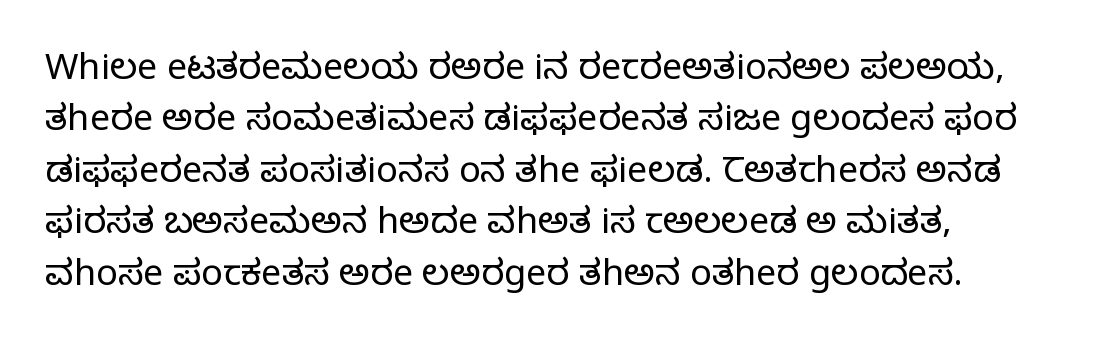
{"serif": "yes", "italic": "no", "bold": "no", "weight": "regular", "width": "normal", "stroke_contrast": "low", "x_height": "large", "monospaced": "no", "underline": "no", "line_spacing": "normal", "line_spacing_ratio": 1.43, "letter_spacing": "normal", "letter_spacing_em": 0.0, "glyph_px": 36}
